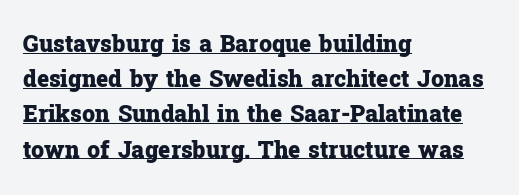
Q: Is the text bold? A: Yes.
Q: Is the text italic (slanted)? A: No, it is upright.
Q: Is the text underlined? A: Yes.
Q: How is the paragraph aligned? A: Left-aligned.
Q: Is the spacing between letters normal or unusually wide? A: Normal.
Q: Is the spacing between lines tight, normal or loose? A: Normal.
